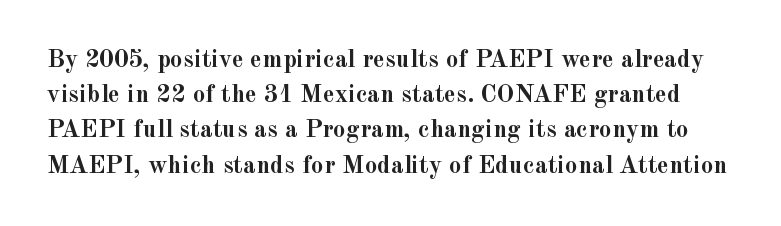
{"italic": "no", "bold": "yes", "underline": "no", "line_spacing": "normal", "line_spacing_ratio": 1.41, "letter_spacing": "normal", "letter_spacing_em": 0.0, "glyph_px": 25}
